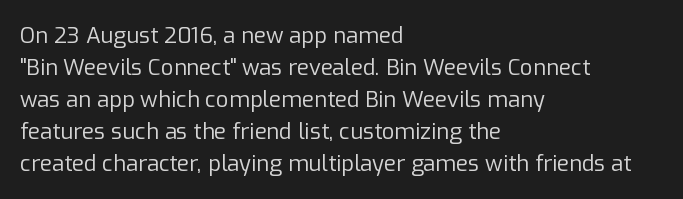
This sample uses an upright cut, with every glyph sitting square on the baseline. Check the space under the baseline: it is left empty. These lines are set flush left with a ragged right edge. Weight: not bold — regular or lighter.
